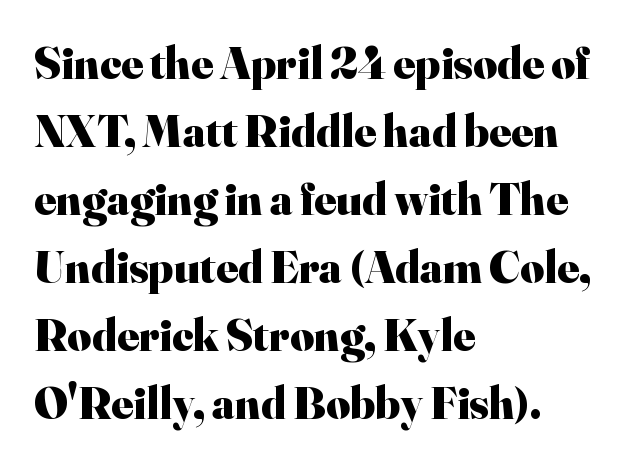
{"serif": "yes", "italic": "no", "bold": "yes", "weight": "heavy", "width": "normal", "stroke_contrast": "high", "x_height": "small", "monospaced": "no", "underline": "no", "align": "left", "line_spacing": "normal", "line_spacing_ratio": 1.48, "letter_spacing": "normal", "letter_spacing_em": 0.0, "glyph_px": 46}
